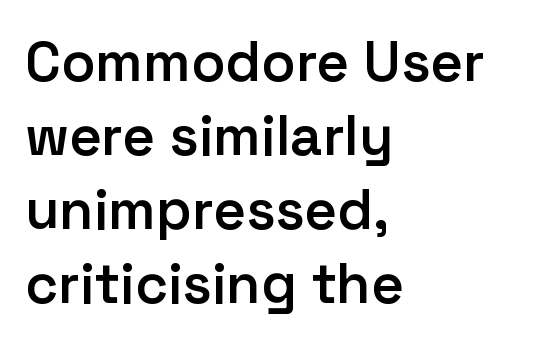
{"serif": "no", "italic": "no", "bold": "semi", "weight": "semibold", "width": "normal", "stroke_contrast": "low", "x_height": "medium", "monospaced": "no", "underline": "no", "align": "left", "line_spacing": "normal", "line_spacing_ratio": 1.32, "letter_spacing": "normal", "letter_spacing_em": 0.0, "glyph_px": 56}
